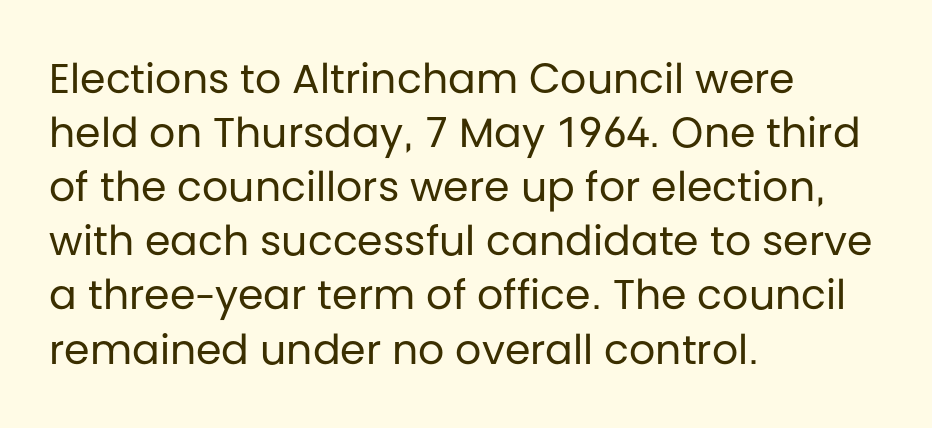
The designer left line spacing at the default. In terms of letterform style, serifs are entirely absent. Do the characters align in a grid? No, the font is proportional. Upright lettering throughout. Observe the ordinary spacing: letters are neighbours, not strangers. The letters look calm and open, with moderate or lighter stems.
